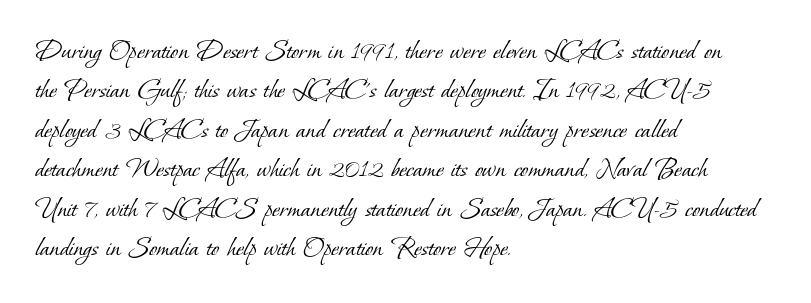
{"serif": "yes", "bold": "no", "weight": "light", "width": "normal", "stroke_contrast": "low", "x_height": "small", "monospaced": "no", "underline": "no", "align": "left", "line_spacing": "normal", "line_spacing_ratio": 1.36, "letter_spacing": "normal", "letter_spacing_em": 0.0, "glyph_px": 29}
